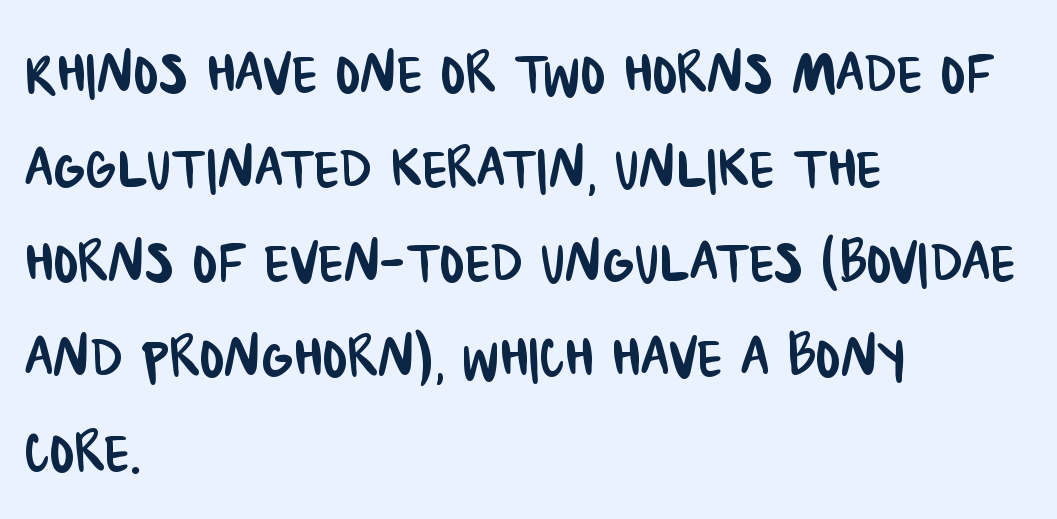
Quick note: underline off. Line spacing here is normal. The paragraph has a hard left edge and a soft right edge. Examine the stroke ends and you'll find no serifs. Characters follow at the spacing the type designer built in. Spacing verdict: proportional, widths tailored to each character.
